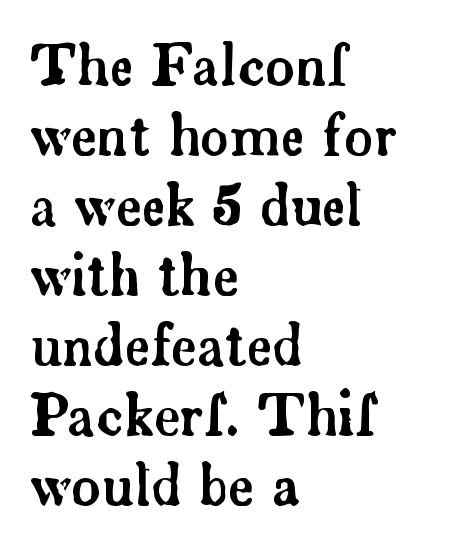
{"serif": "yes", "italic": "no", "width": "normal", "stroke_contrast": "low", "x_height": "small", "monospaced": "no", "underline": "no", "align": "left", "line_spacing": "normal", "line_spacing_ratio": 1.25, "letter_spacing": "normal", "letter_spacing_em": 0.0, "glyph_px": 56}
